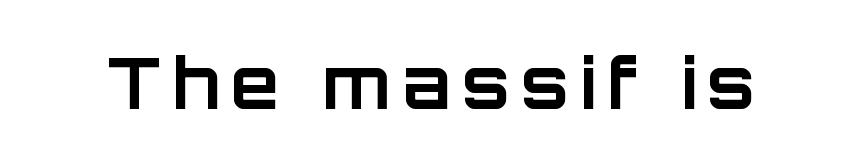
Q: Is the text bold? A: Yes.
Q: Is the text italic (slanted)? A: No, it is upright.
Q: Is the typeface a serif or a sans-serif typeface? A: Sans-serif.
Q: Is the text underlined? A: No.
Q: Width (condensed, normal, or wide)? A: Normal.
Q: Stroke contrast? A: Low.
Q: x-height? A: Large.
Q: Monospaced? A: No.
